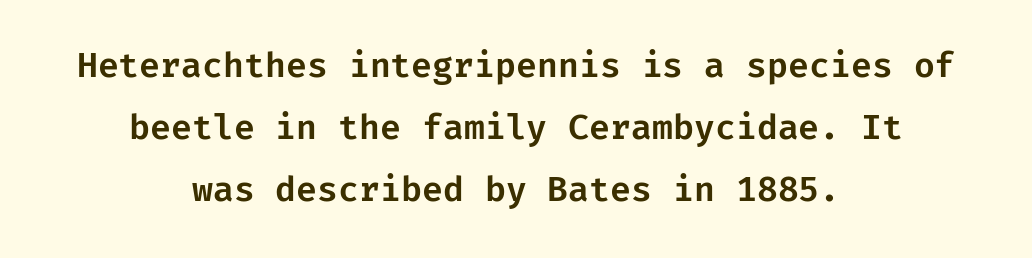
Does the type have serifs? No, each stem ends abruptly. The rendering keeps characters at their native spacing. The letters stand upright; this is a roman face. Letters rest on an invisible, unmarked baseline.
